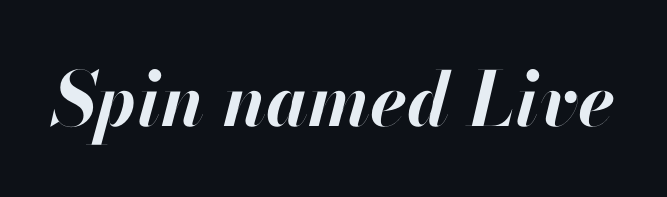
The image shows 75 px bold type, italic (leaning right); set normal letter spacing, not underlined; high stroke contrast and a small x-height.
